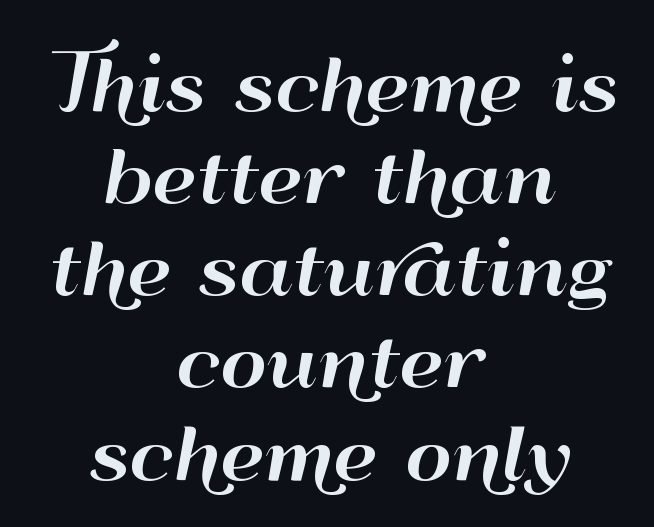
{"serif": "no", "width": "wide", "stroke_contrast": "high", "x_height": "small", "monospaced": "no", "underline": "no", "align": "center", "line_spacing": "normal", "line_spacing_ratio": 1.28, "letter_spacing": "normal", "letter_spacing_em": 0.0, "glyph_px": 72}
